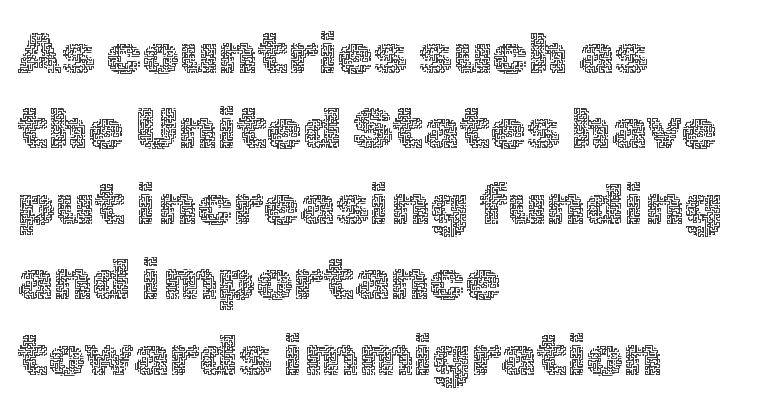
The image shows 58 px thin type, upright; set left-aligned, normal line spacing (1.3x), normal letter spacing, not underlined; a medium x-height.
